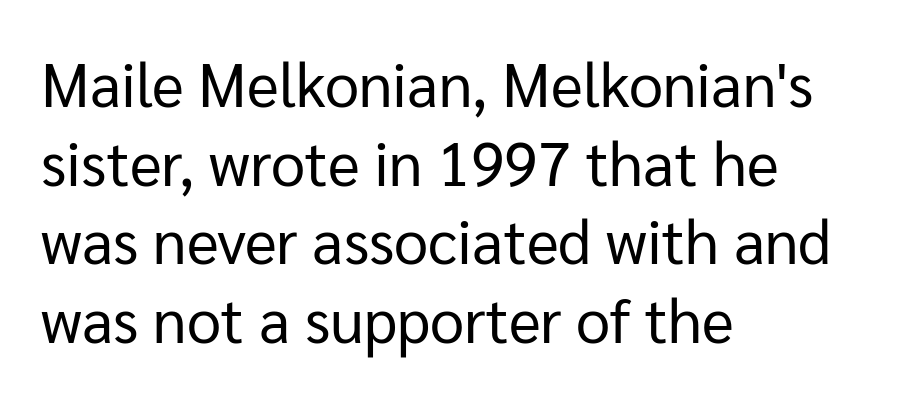
The image shows 61 px regular-weight sans-serif type, upright; set left-aligned, normal line spacing (1.29x), normal letter spacing, not underlined; low stroke contrast and a medium x-height.
